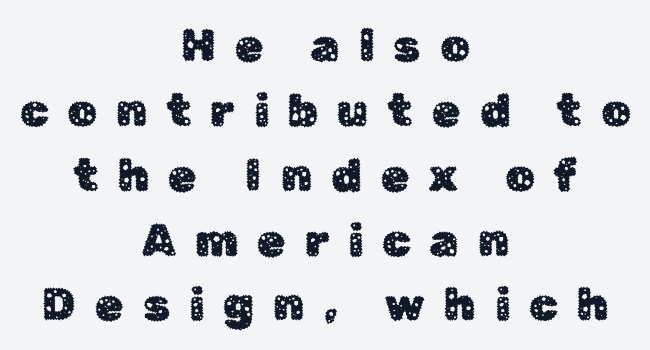
The image shows 46 px sans-serif type, upright; set centered, normal line spacing (1.41x), unusually wide letter spacing (+0.42 em), not underlined; low stroke contrast and a medium x-height.
